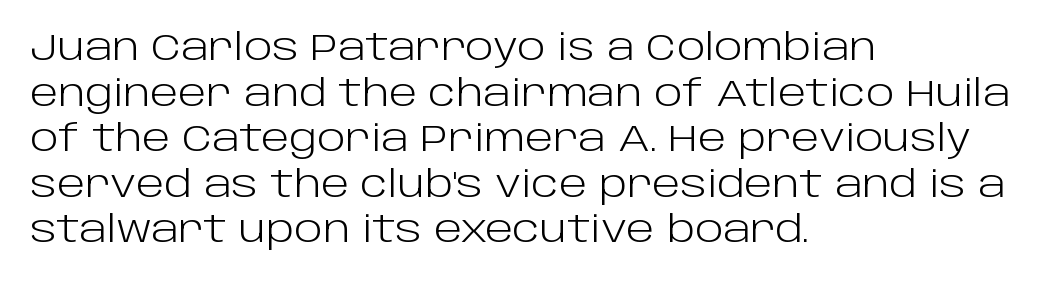
The image shows 37 px light sans-serif type, upright; set left-aligned, line spacing 1.23x, normal letter spacing, not underlined; low stroke contrast and a large x-height.
